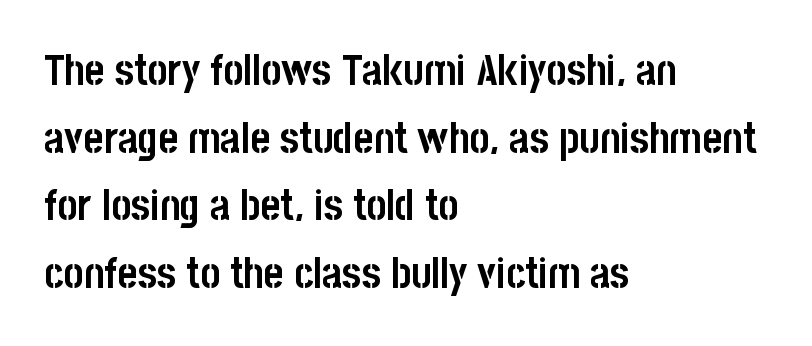
Q: Is the text bold? A: Yes.
Q: Is the text italic (slanted)? A: No, it is upright.
Q: Is the typeface a serif or a sans-serif typeface? A: Sans-serif.
Q: Is the text underlined? A: No.
Q: How is the paragraph aligned? A: Left-aligned.
Q: Is the spacing between letters normal or unusually wide? A: Normal.
Q: Is the spacing between lines tight, normal or loose? A: Normal.
Q: Width (condensed, normal, or wide)? A: Condensed.
Q: Stroke contrast? A: Low.
Q: x-height? A: Large.
Q: Monospaced? A: No.
